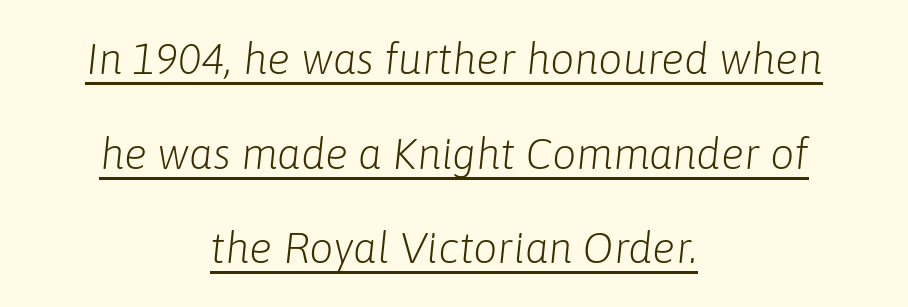
The image shows 43 px light type, italic (leaning right); set centered, loose line spacing (2.2x), normal letter spacing, underlined; low stroke contrast and a medium x-height.
